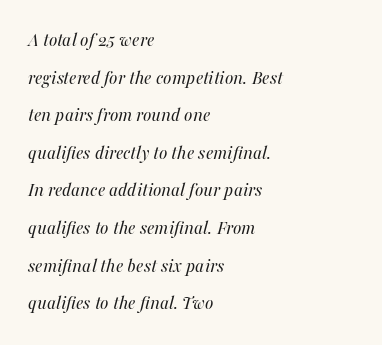
The image shows 20 px text type, italic (leaning right); set left-aligned, line spacing 1.88x, normal letter spacing, not underlined.
